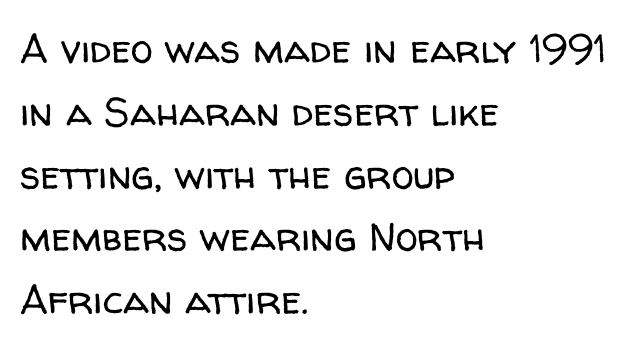
{"serif": "no", "italic": "no", "bold": "no", "weight": "regular", "width": "normal", "stroke_contrast": "low", "x_height": "medium", "monospaced": "no", "underline": "no", "align": "left", "line_spacing": "normal", "line_spacing_ratio": 1.57, "letter_spacing": "normal", "letter_spacing_em": 0.0, "glyph_px": 40}
